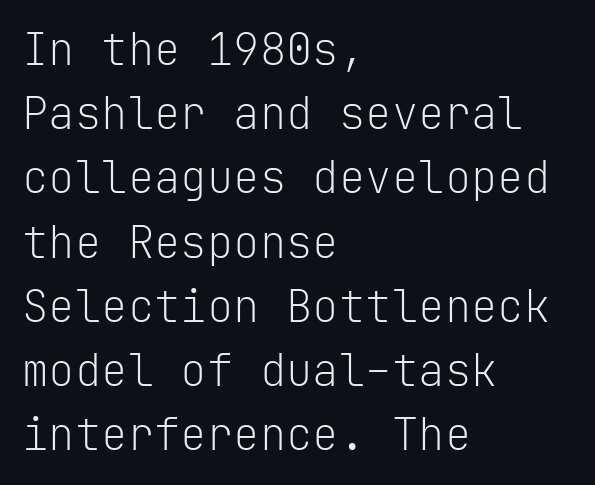
The image shows 44 px light sans-serif type, upright, monospaced; set left-aligned, normal line spacing (1.46x), normal letter spacing, not underlined; low stroke contrast and a medium x-height.
